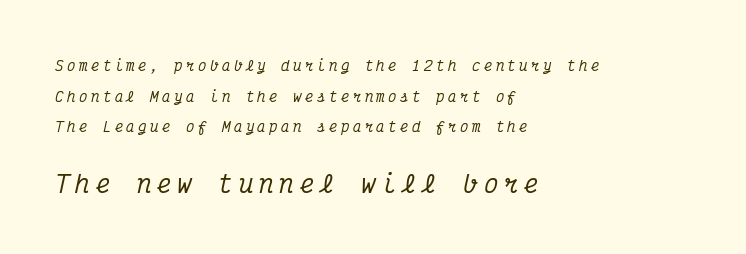
Underlining? Definitely not there. This sample uses expanded letter spacing, leaving extra air between glyphs. Compared with ordinary roman type, these characters are visibly tilted. The second block has been scaled up relative to the first.
